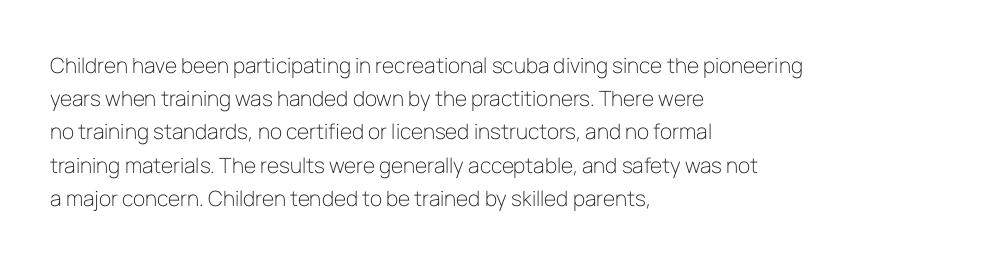
{"italic": "no", "bold": "no", "underline": "no", "align": "left", "line_spacing": "normal", "line_spacing_ratio": 1.58, "letter_spacing": "normal", "letter_spacing_em": 0.0, "glyph_px": 21}
